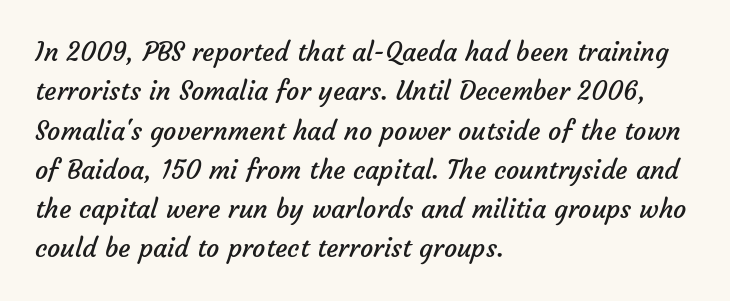
The image shows 26 px text type; set left-aligned, normal line spacing (1.51x), normal letter spacing, not underlined.
